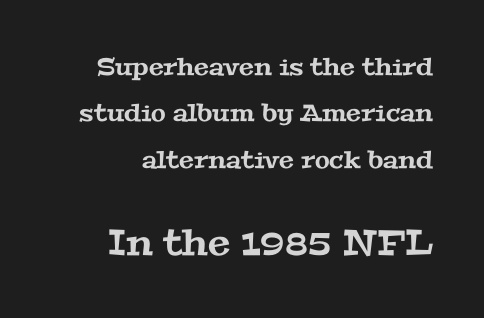
Q: Is the typeface a serif or a sans-serif typeface? A: Serif.
Q: Is the text underlined? A: No.
Q: Is the spacing between letters normal or unusually wide? A: Normal.
Q: Is the spacing between lines tight, normal or loose? A: Loose.
Q: Which block of text is set in a larger size, the first (top) or the second (bottom)? A: The second (bottom) one.
Q: Width (condensed, normal, or wide)? A: Wide.
Q: Stroke contrast? A: Medium.
Q: x-height? A: Medium.
Q: Monospaced? A: No.
